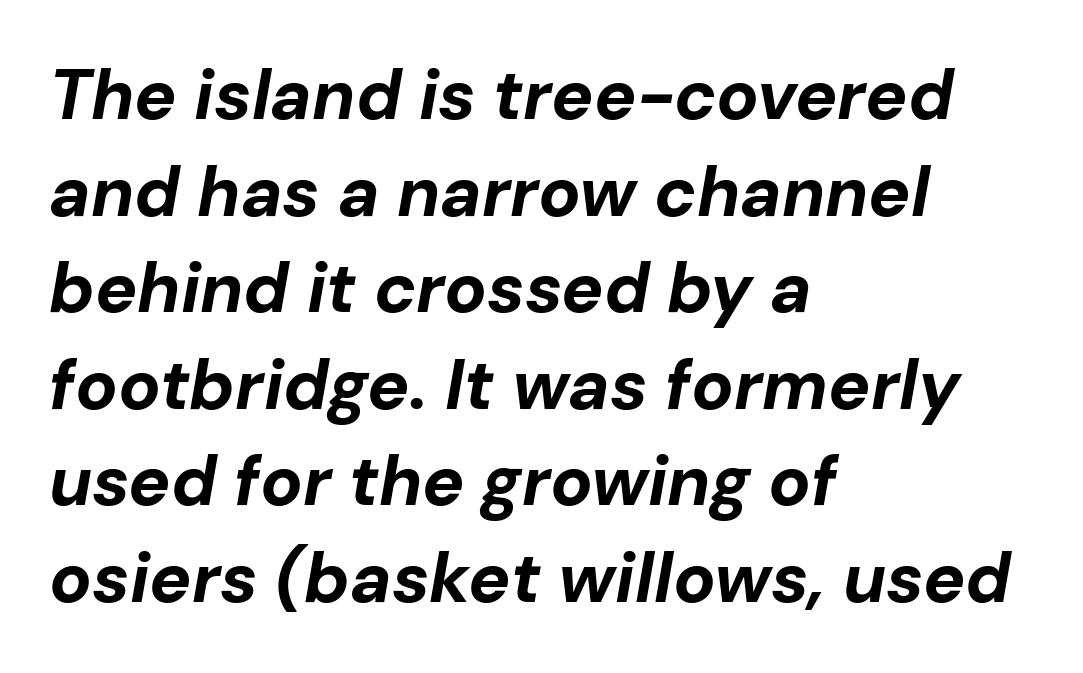
The strip under each line holds only bare page. These lines are rendered in a variable-pitch font. Visually the block forms a straight wall on the left and a jagged coastline on the right. The text carries the slant typical of an italic or oblique font. This sample keeps an unexceptional amount of space between lines.
